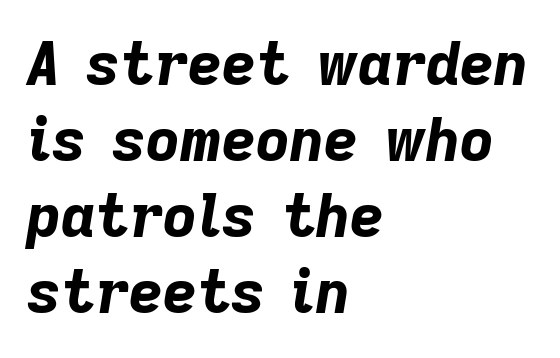
{"italic": "yes", "lean": "right", "slant_degrees": 9, "bold": "yes", "weight": "bold", "width": "normal", "stroke_contrast": "low", "x_height": "medium", "monospaced": "no", "underline": "no", "align": "left", "line_spacing": "normal", "line_spacing_ratio": 1.29, "letter_spacing": "normal", "letter_spacing_em": 0.0, "glyph_px": 59}
